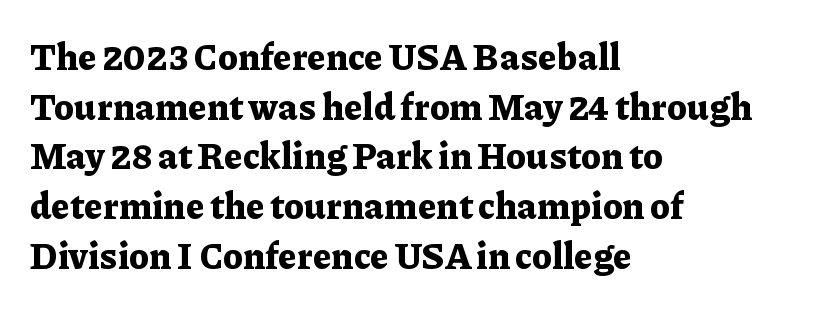
{"serif": "yes", "italic": "no", "bold": "yes", "weight": "bold", "width": "normal", "stroke_contrast": "low", "x_height": "medium", "monospaced": "no", "underline": "no", "align": "left", "line_spacing": "normal", "line_spacing_ratio": 1.38, "letter_spacing": "normal", "letter_spacing_em": 0.0, "glyph_px": 36}
